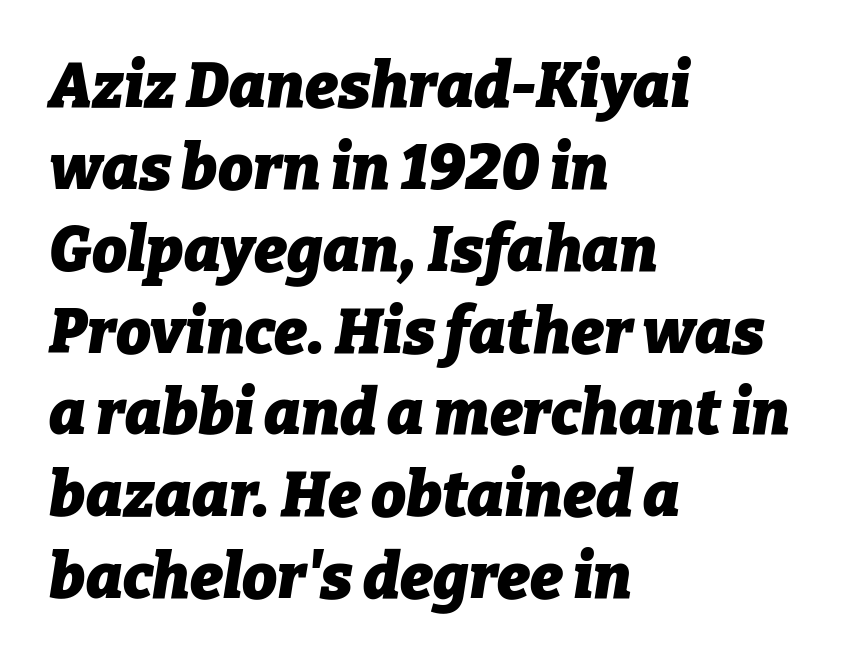
Line spacing here is normal. The font's italic variant was chosen for this text. Which margin do the lines hug? The left one — the right edge is uneven. Each letter keeps its own natural width here, so spacing adapts to shape.
